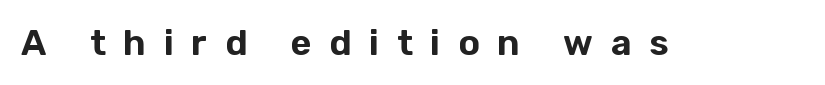
{"serif": "no", "italic": "no", "width": "normal", "stroke_contrast": "low", "x_height": "medium", "monospaced": "no", "underline": "no", "letter_spacing": "wide", "letter_spacing_em": 0.49, "glyph_px": 36}
